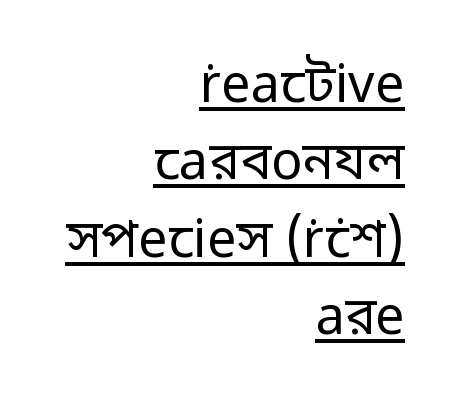
The image shows 52 px regular-weight sans-serif type, upright; set right-aligned, normal line spacing (1.49x), normal letter spacing, underlined; low stroke contrast and a medium x-height.
